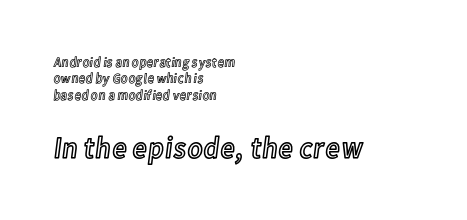
{"width": "condensed", "x_height": "medium", "monospaced": "no", "underline": "no", "align": "left", "line_spacing_ratio": 1.17, "letter_spacing": "normal", "letter_spacing_em": 0.0, "larger_block": "second", "size_ratio": 2.21, "glyph_px": 31}
